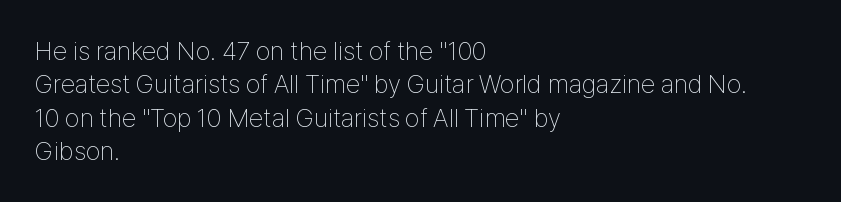
Q: Is the text bold? A: No.
Q: Is the text italic (slanted)? A: No, it is upright.
Q: Is the text underlined? A: No.
Q: How is the paragraph aligned? A: Left-aligned.
Q: Is the spacing between letters normal or unusually wide? A: Normal.
Q: Is the spacing between lines tight, normal or loose? A: Normal.
